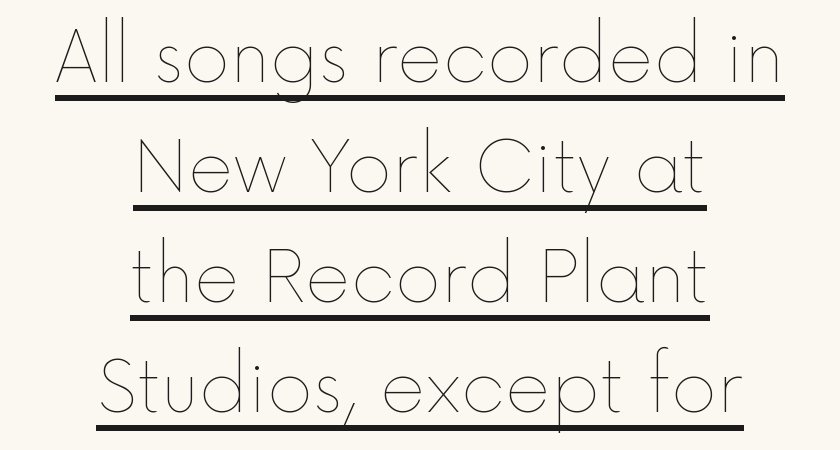
A typesetter would call this proportional, since set widths differ per character. In terms of letterspacing, this is plain default setting. Somebody hit Ctrl+U on this one — the words are underlined. No extra ink here — the face is not bold. The font's upright variant was chosen for this text. Every row of glyphs is offset so its center matches the block's center.
